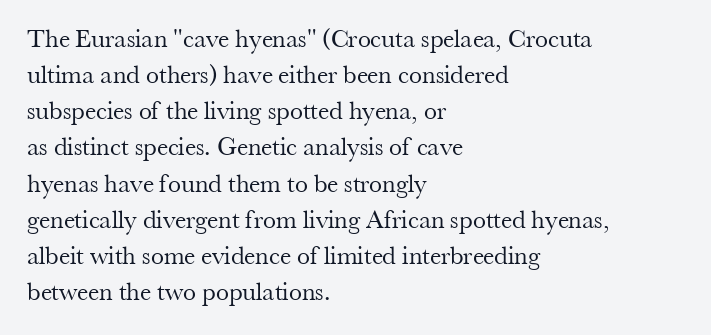
Q: Is the text bold? A: No.
Q: Is the text italic (slanted)? A: No, it is upright.
Q: Is the text underlined? A: No.
Q: How is the paragraph aligned? A: Left-aligned.
Q: Is the spacing between letters normal or unusually wide? A: Normal.
Q: Is the spacing between lines tight, normal or loose? A: Normal.
